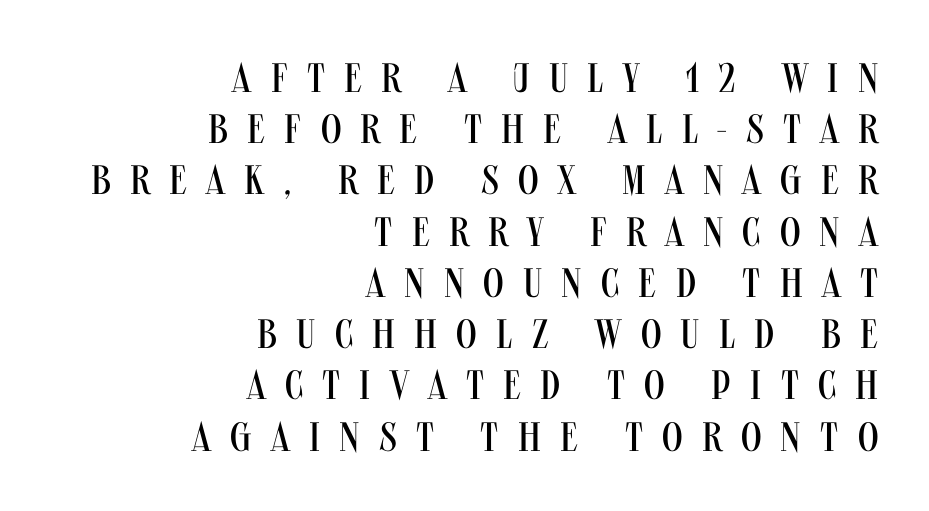
The image shows 41 px regular-weight, condensed sans-serif type, upright; set right-aligned, normal line spacing (1.25x), unusually wide letter spacing (+0.47 em), not underlined; medium stroke contrast and a large x-height.
